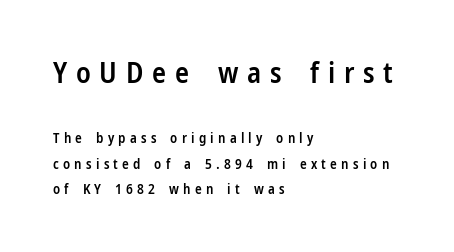
The image shows 29 px semibold, condensed sans-serif type, upright; set left-aligned, line spacing 1.8x, unusually wide letter spacing (+0.3 em), not underlined; the first (top) block is 2.07x larger; low stroke contrast and a medium x-height.
